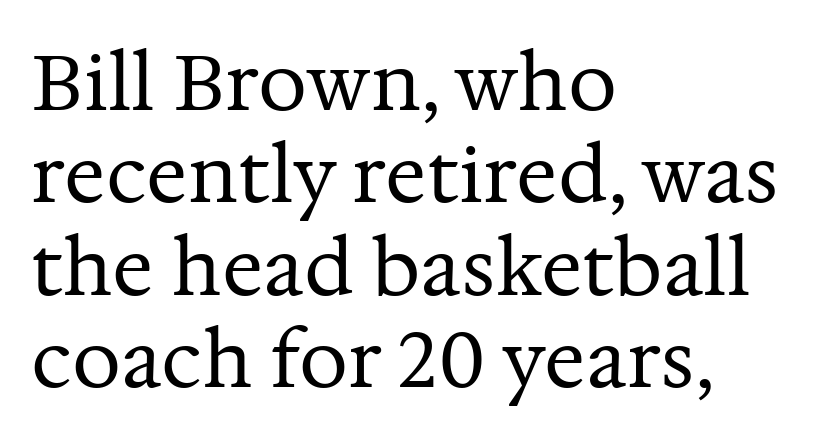
The image shows 77 px regular-weight serif type, upright; set left-aligned, line spacing 1.2x, normal letter spacing, not underlined; medium stroke contrast and a medium x-height.
